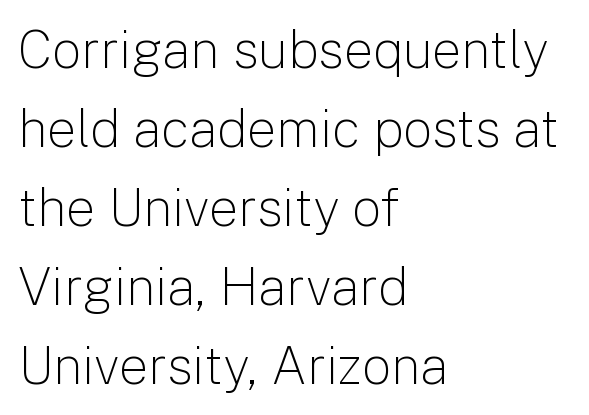
{"serif": "no", "italic": "no", "bold": "no", "weight": "light", "width": "normal", "stroke_contrast": "low", "x_height": "medium", "monospaced": "no", "underline": "no", "align": "left", "line_spacing": "normal", "line_spacing_ratio": 1.52, "letter_spacing": "normal", "letter_spacing_em": 0.0, "glyph_px": 52}
